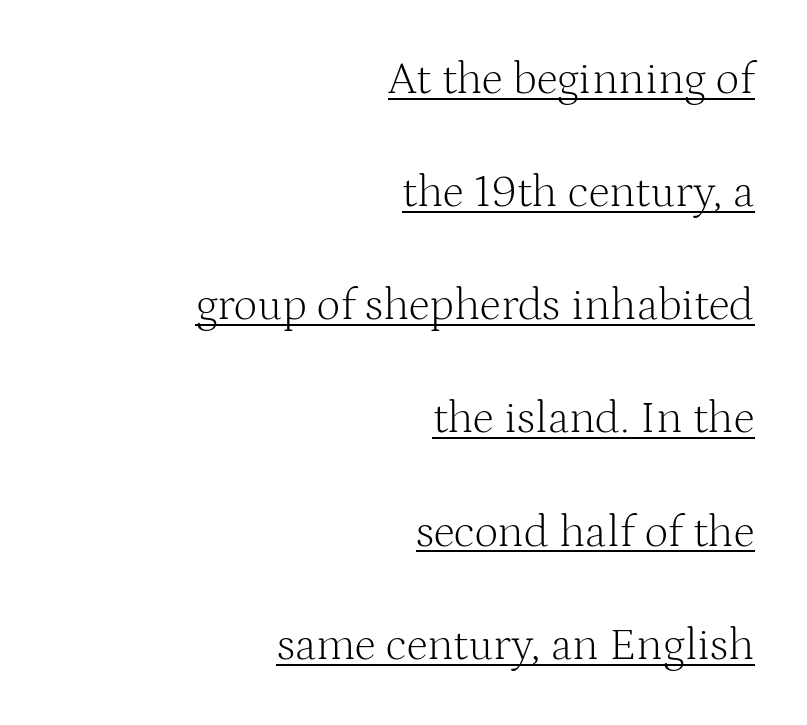
{"serif": "yes", "italic": "no", "bold": "no", "weight": "light", "width": "normal", "stroke_contrast": "medium", "x_height": "medium", "monospaced": "no", "underline": "yes", "align": "right", "line_spacing": "loose", "line_spacing_ratio": 2.46, "letter_spacing": "normal", "letter_spacing_em": 0.0, "glyph_px": 46}
